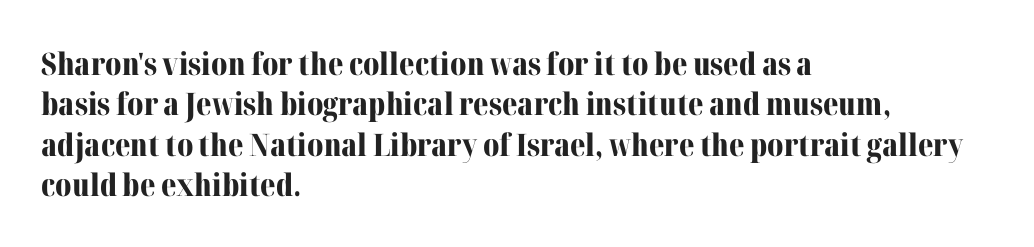
Q: Is the text bold? A: Yes.
Q: Is the text italic (slanted)? A: No, it is upright.
Q: Is the typeface a serif or a sans-serif typeface? A: Serif.
Q: Is the text underlined? A: No.
Q: How is the paragraph aligned? A: Left-aligned.
Q: Is the spacing between letters normal or unusually wide? A: Normal.
Q: Is the spacing between lines tight, normal or loose? A: Normal.
Q: Width (condensed, normal, or wide)? A: Normal.
Q: Stroke contrast? A: Medium.
Q: x-height? A: Medium.
Q: Monospaced? A: No.
